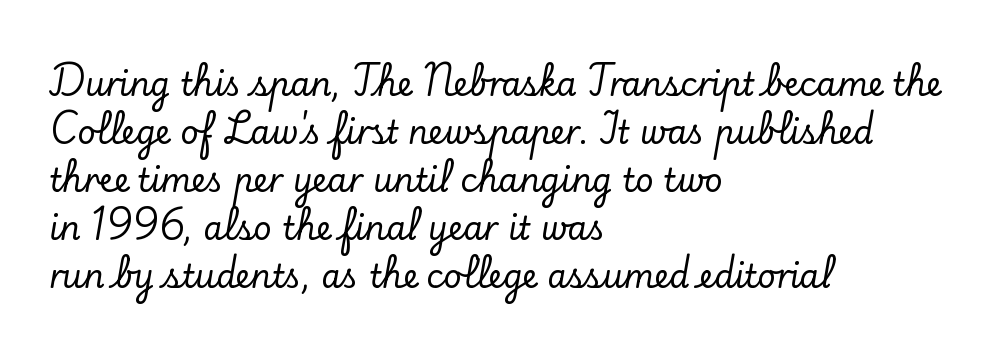
The image shows 32 px serif type; set left-aligned, normal line spacing (1.5x), normal letter spacing, not underlined; low stroke contrast and a small x-height.
